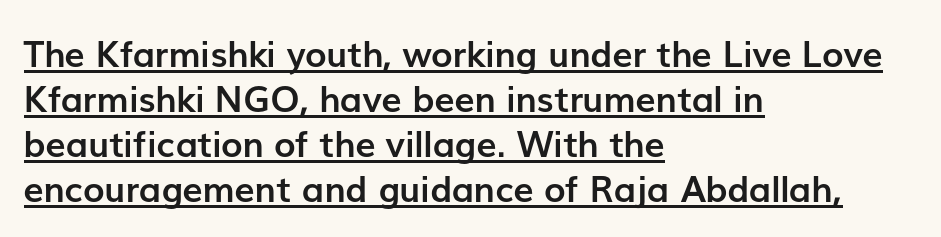
Standard letterfit; no display-style spreading of the glyphs. Heavy, bold letterforms. The lines are quadded left. Emphasis is given by a line drawn under the lettering. This sample has the flowing, uneven cadence of proportional lettering. Whoever set this chose a conventional vertical rhythm.
